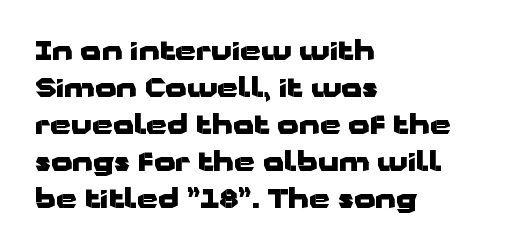
Q: Is the text bold? A: Yes.
Q: Is the text italic (slanted)? A: No, it is upright.
Q: Is the text underlined? A: No.
Q: How is the paragraph aligned? A: Left-aligned.
Q: Is the spacing between letters normal or unusually wide? A: Normal.
Q: Is the spacing between lines tight, normal or loose? A: Normal.
